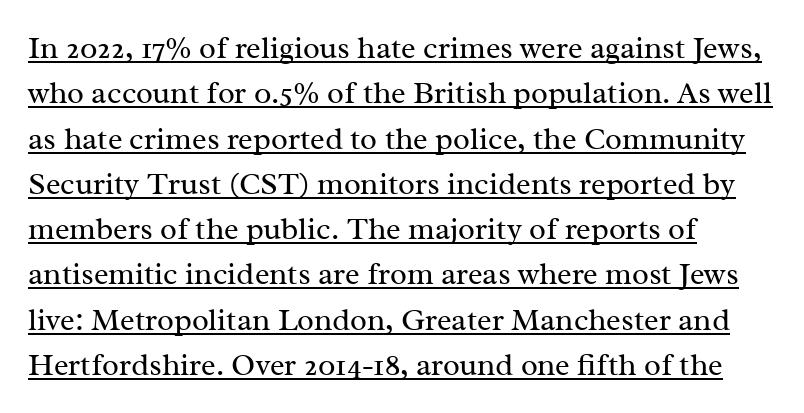
The weight tops out at a normal text grade. The typesetter chose a ragged-right arrangement here. This is roman type, the default non-slanted kind. The typesetter has applied underlining to the passage shown. This sample uses plain, unmodified letter spacing.
